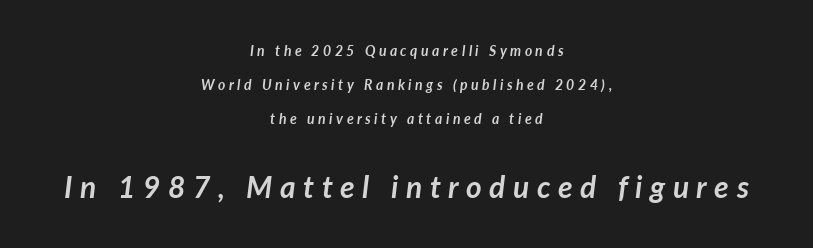
Q: Is the text bold? A: Yes.
Q: Is the text italic (slanted)? A: Yes, it leans right by about 7 degrees.
Q: Is the text underlined? A: No.
Q: How is the paragraph aligned? A: Centered.
Q: Is the spacing between letters normal or unusually wide? A: Unusually wide.
Q: Is the spacing between lines tight, normal or loose? A: Loose.
Q: Which block of text is set in a larger size, the first (top) or the second (bottom)? A: The second (bottom) one.
Q: Width (condensed, normal, or wide)? A: Normal.
Q: Stroke contrast? A: Low.
Q: x-height? A: Medium.
Q: Monospaced? A: No.
